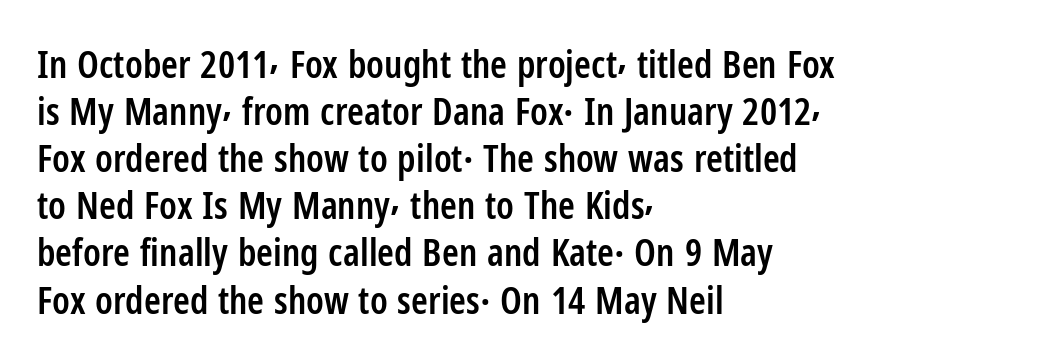
The image shows 38 px semibold, condensed sans-serif type, upright; set left-aligned, line spacing 1.24x, normal letter spacing, not underlined; low stroke contrast and a medium x-height.
